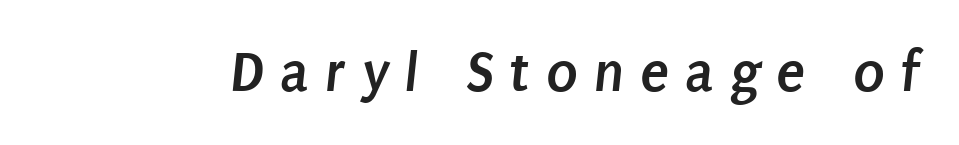
On the weight axis this lands at bold, roughly 700. Short note: letters widely spaced. Beneath every word, the page is bare. The face used here is a sans, in the tradition of grotesques and geometrics. The rendering uses natural spacing where letterforms have individual widths.
